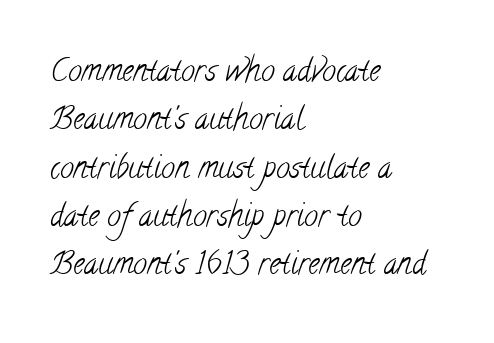
Q: Is the text bold? A: No.
Q: Is the typeface a serif or a sans-serif typeface? A: Serif.
Q: Is the text underlined? A: No.
Q: How is the paragraph aligned? A: Left-aligned.
Q: Is the spacing between letters normal or unusually wide? A: Normal.
Q: Is the spacing between lines tight, normal or loose? A: Normal.
Q: Width (condensed, normal, or wide)? A: Condensed.
Q: Stroke contrast? A: Low.
Q: x-height? A: Small.
Q: Monospaced? A: No.
